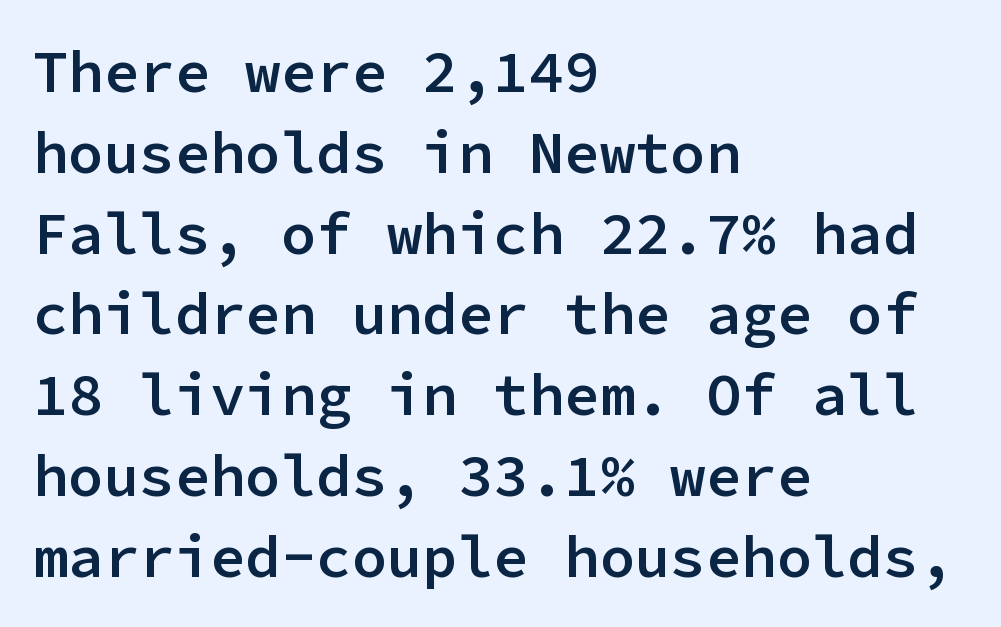
{"serif": "no", "italic": "no", "bold": "semi", "weight": "semibold", "width": "normal", "stroke_contrast": "low", "x_height": "medium", "monospaced": "yes", "underline": "no", "align": "left", "line_spacing": "normal", "line_spacing_ratio": 1.37, "letter_spacing": "normal", "letter_spacing_em": 0.0, "glyph_px": 59}
